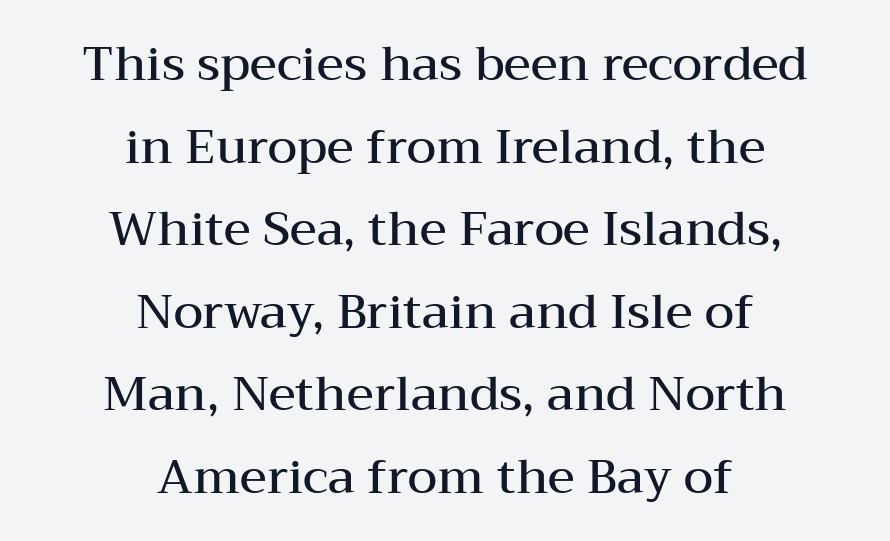
The image shows 48 px semibold, wide serif type, upright; set centered, line spacing 1.72x, normal letter spacing, not underlined; medium stroke contrast and a medium x-height.
